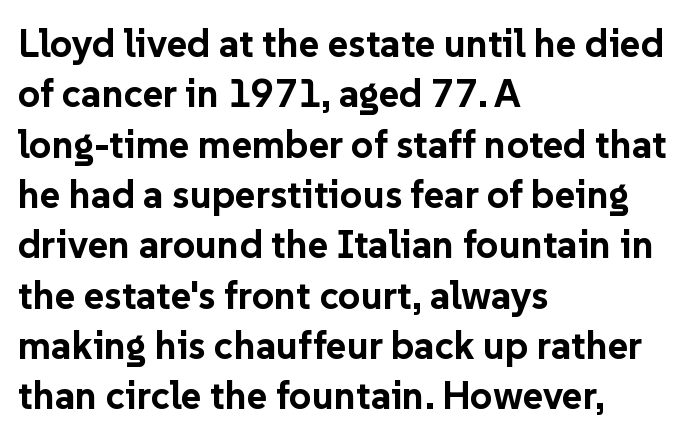
The words here are not underlined. In terms of leading, this rendering sits right in the middle. Nope, no serifs anywhere on these letters. The line texture is even and compact thanks to regular tracking. Typesetter's note: full bold, strokes at maximum text heaviness.
